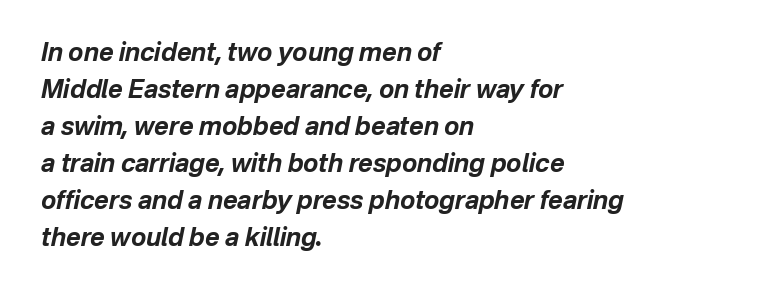
{"italic": "yes", "lean": "right", "slant_degrees": 12, "bold": "yes", "underline": "no", "align": "left", "line_spacing": "normal", "line_spacing_ratio": 1.48, "letter_spacing": "normal", "letter_spacing_em": 0.0, "glyph_px": 25}
